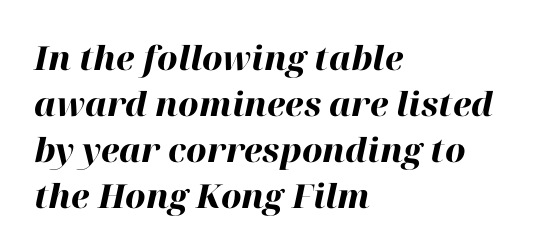
Spacing between characters is what you'd get straight out of the box. Caption: multi-line text, flush left, ragged right. Character widths vary here, with narrow letters taking less room than wide ones. Beneath every word, the page is bare.
